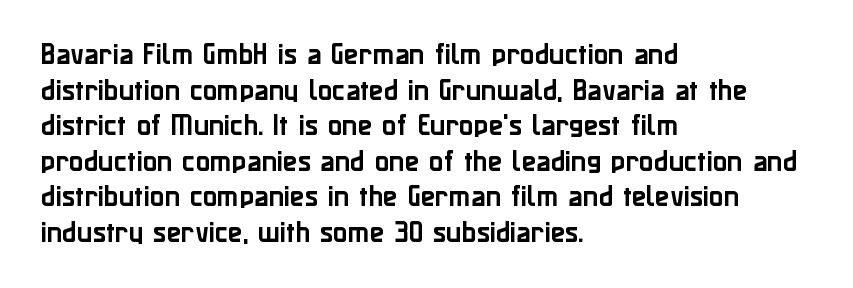
The image shows 24 px text type, upright; set left-aligned, normal line spacing (1.48x), normal letter spacing, not underlined.
